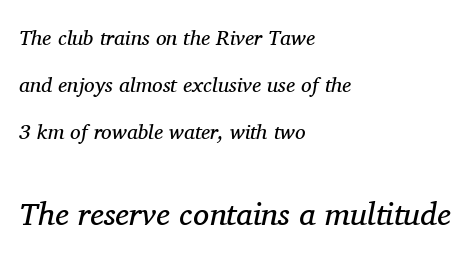
Q: Is the text bold? A: No.
Q: Is the text italic (slanted)? A: Yes, it leans right by about 11 degrees.
Q: Is the typeface a serif or a sans-serif typeface? A: Serif.
Q: Is the text underlined? A: No.
Q: How is the paragraph aligned? A: Left-aligned.
Q: Is the spacing between letters normal or unusually wide? A: Normal.
Q: Is the spacing between lines tight, normal or loose? A: Loose.
Q: Which block of text is set in a larger size, the first (top) or the second (bottom)? A: The second (bottom) one.
Q: Width (condensed, normal, or wide)? A: Normal.
Q: Stroke contrast? A: Medium.
Q: x-height? A: Medium.
Q: Monospaced? A: No.
